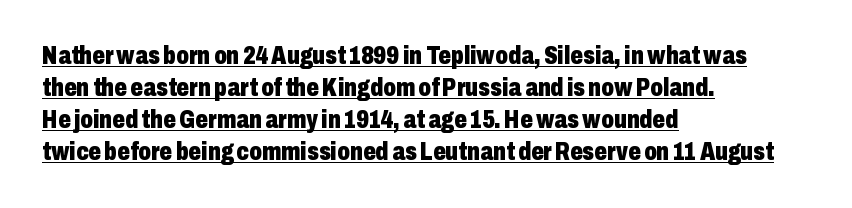
The image shows 25 px bold type, upright; set left-aligned, normal line spacing (1.28x), normal letter spacing, underlined.
